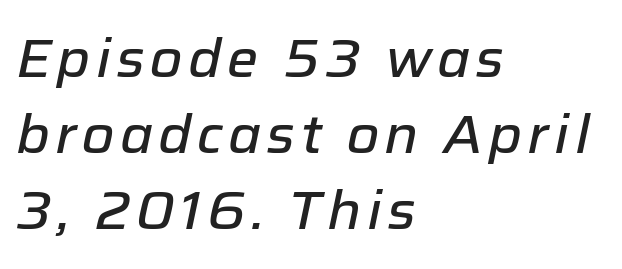
The image shows 53 px text type, italic (leaning right); set left-aligned, normal line spacing (1.43x), not underlined; low stroke contrast and a medium x-height.
